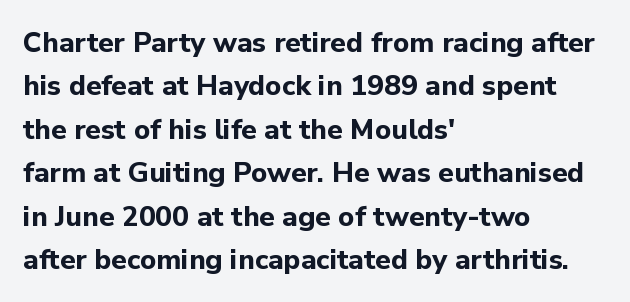
Q: Is the text bold? A: Yes.
Q: Is the text italic (slanted)? A: No, it is upright.
Q: Is the typeface a serif or a sans-serif typeface? A: Sans-serif.
Q: Is the text underlined? A: No.
Q: How is the paragraph aligned? A: Left-aligned.
Q: Is the spacing between letters normal or unusually wide? A: Normal.
Q: Is the spacing between lines tight, normal or loose? A: Normal.
Q: Width (condensed, normal, or wide)? A: Normal.
Q: Stroke contrast? A: Low.
Q: x-height? A: Medium.
Q: Monospaced? A: No.
